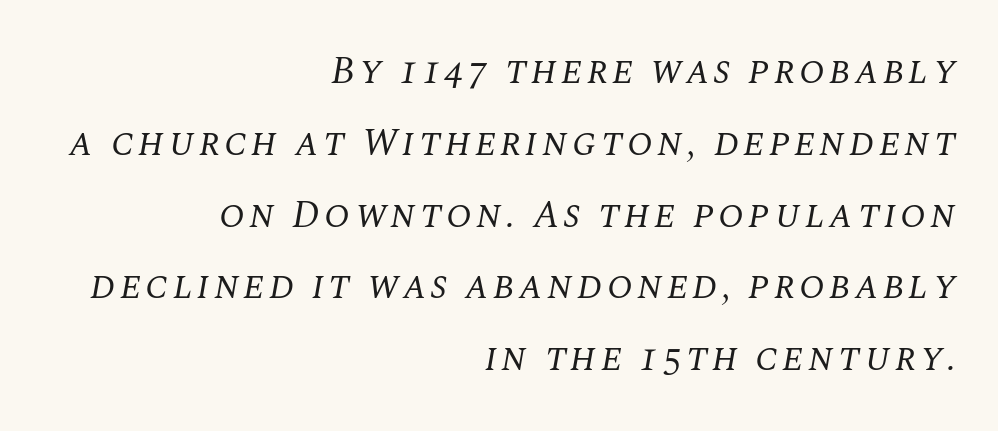
The image shows 38 px regular-weight serif type, italic (leaning right); set right-aligned, line spacing 1.89x, not underlined; medium stroke contrast and a large x-height.
